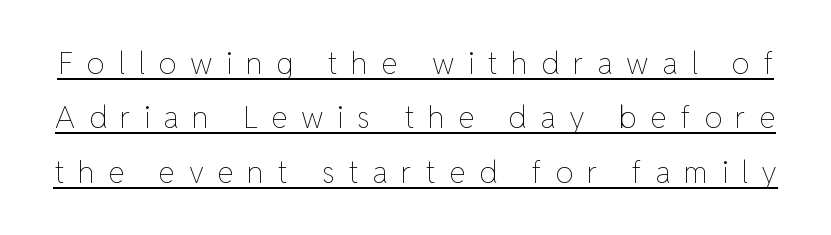
{"italic": "no", "bold": "no", "weight": "thin", "width": "normal", "stroke_contrast": "low", "x_height": "medium", "monospaced": "no", "underline": "yes", "line_spacing_ratio": 1.81, "letter_spacing": "wide", "letter_spacing_em": 0.45, "glyph_px": 30}
